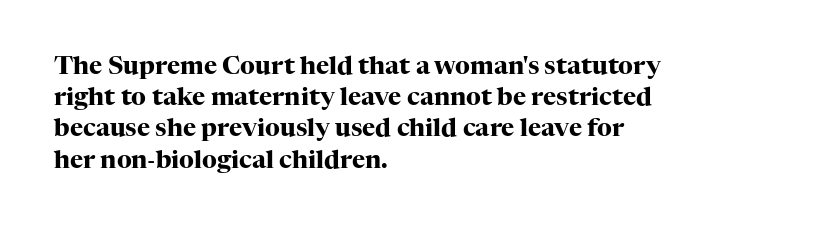
{"italic": "no", "bold": "yes", "underline": "no", "align": "left", "line_spacing": "normal", "line_spacing_ratio": 1.25, "letter_spacing": "normal", "letter_spacing_em": 0.0, "glyph_px": 25}
